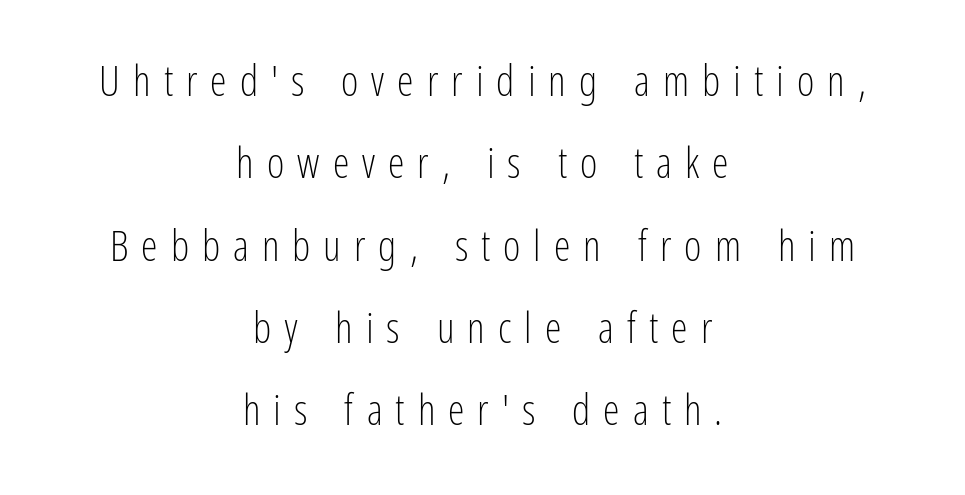
The image shows 42 px light, condensed sans-serif type, upright; set centered, loose line spacing (1.96x), unusually wide letter spacing (+0.31 em), not underlined; low stroke contrast and a medium x-height.
